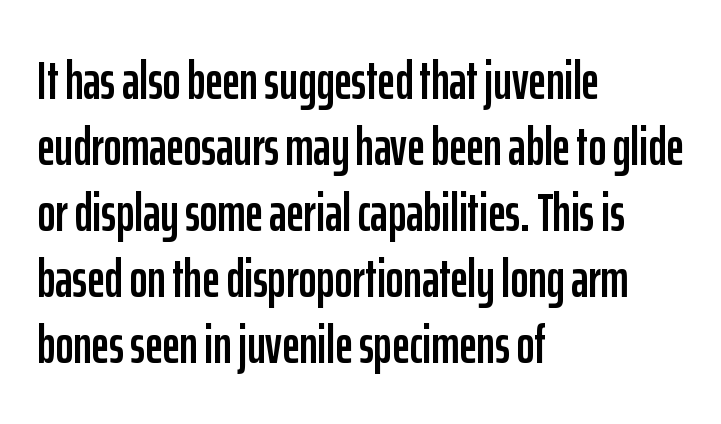
The paragraph shown leans on its left margin. Characters remain perfectly vertical along every line. How are the letters spaced? Ordinarily, with no added tracking. The string is rendered with underlining switched off.
